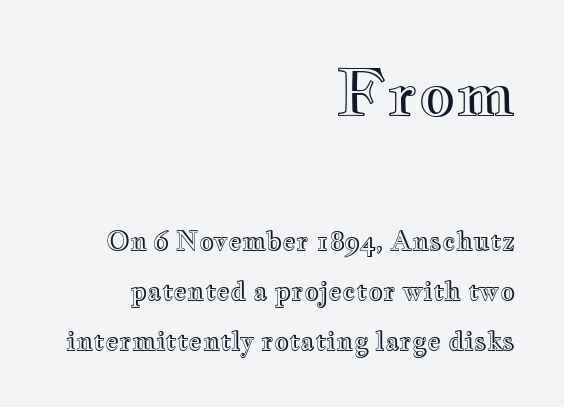
The image shows 64 px wide type, upright; set right-aligned, loose line spacing (1.92x), normal letter spacing, not underlined; the first (top) block is 2.46x larger; a small x-height.
